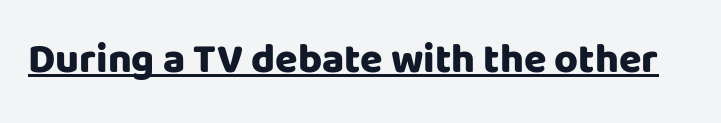
The image shows 41 px heavy sans-serif type, upright; set normal letter spacing, underlined; low stroke contrast and a large x-height.
